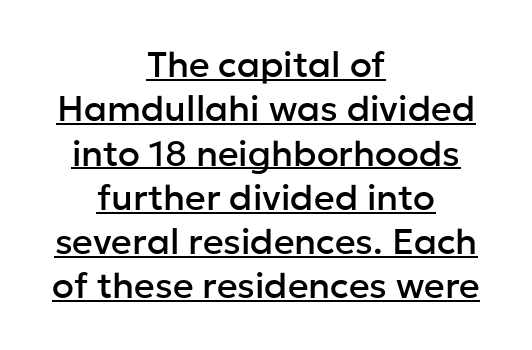
{"serif": "no", "italic": "no", "width": "normal", "stroke_contrast": "low", "x_height": "medium", "monospaced": "no", "underline": "yes", "align": "center", "line_spacing_ratio": 1.23, "letter_spacing": "normal", "letter_spacing_em": 0.0, "glyph_px": 36}
